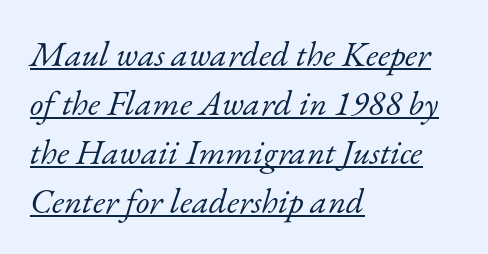
The image shows 35 px light serif type, italic (leaning right); set left-aligned, normal line spacing (1.4x), normal letter spacing, underlined; low stroke contrast and a small x-height.
